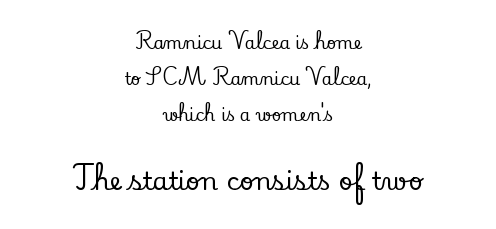
The image shows 25 px text type, upright; set centered, loose line spacing (2.12x), normal letter spacing, not underlined; the second (bottom) block is 1.47x larger.
